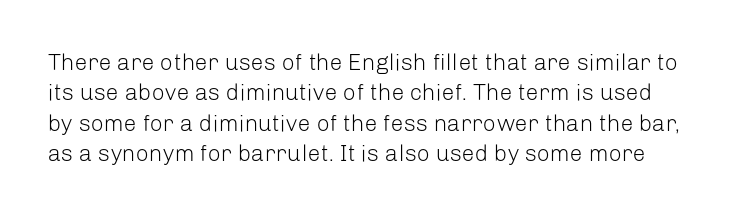
The rows are spaced the way most documents space them. Unbolded letterforms with no extra heft. Bare-footed words on every line. Does extra space separate the letters? No, they use regular spacing. The lettering stays uniformly vertical, giving the passage a roman look.
